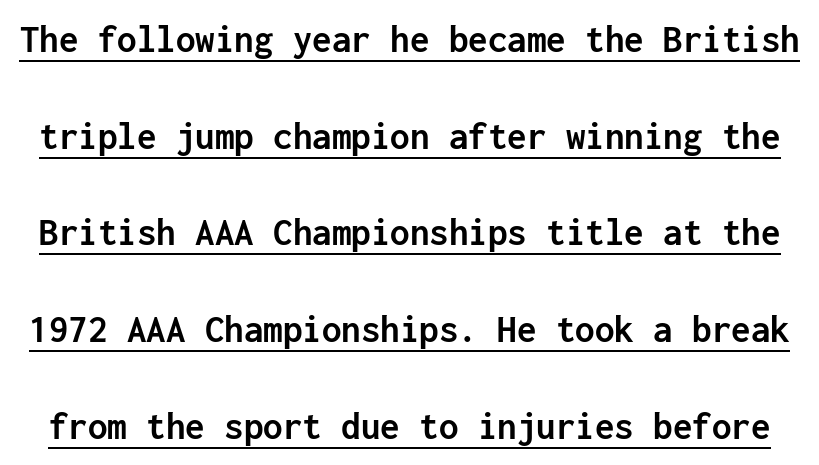
{"serif": "no", "italic": "no", "bold": "yes", "weight": "semibold", "width": "normal", "stroke_contrast": "low", "x_height": "medium", "monospaced": "yes", "underline": "yes", "line_spacing": "loose", "line_spacing_ratio": 2.48, "letter_spacing": "normal", "letter_spacing_em": 0.0, "glyph_px": 39}
